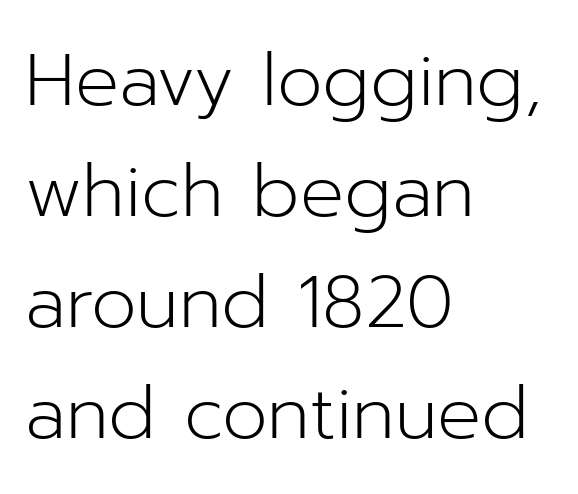
The image shows 73 px light sans-serif type, upright; set left-aligned, normal line spacing (1.52x), normal letter spacing, not underlined; low stroke contrast and a medium x-height.
